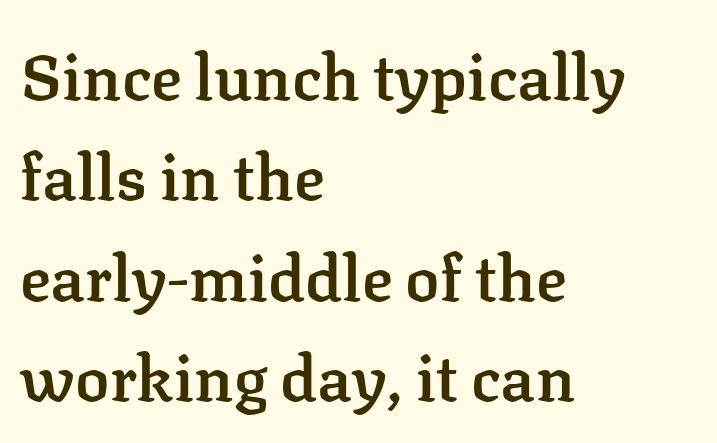
Q: Is the text bold? A: Semi-bold.
Q: Is the text italic (slanted)? A: No, it is upright.
Q: Is the typeface a serif or a sans-serif typeface? A: Serif.
Q: Is the text underlined? A: No.
Q: How is the paragraph aligned? A: Left-aligned.
Q: Is the spacing between letters normal or unusually wide? A: Normal.
Q: Is the spacing between lines tight, normal or loose? A: Normal.
Q: Width (condensed, normal, or wide)? A: Normal.
Q: Stroke contrast? A: Low.
Q: x-height? A: Medium.
Q: Monospaced? A: No.
